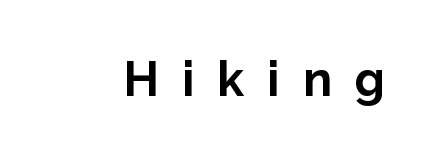
Q: Is the text bold? A: Yes.
Q: Is the text italic (slanted)? A: No, it is upright.
Q: Is the typeface a serif or a sans-serif typeface? A: Sans-serif.
Q: Is the text underlined? A: No.
Q: Is the spacing between letters normal or unusually wide? A: Unusually wide.
Q: Width (condensed, normal, or wide)? A: Normal.
Q: Stroke contrast? A: Low.
Q: x-height? A: Medium.
Q: Monospaced? A: No.
